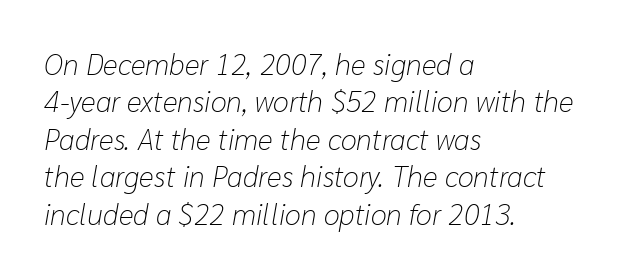
The image shows 29 px light type, italic (leaning right); set left-aligned, normal line spacing (1.29x), normal letter spacing, not underlined; low stroke contrast and a medium x-height.
